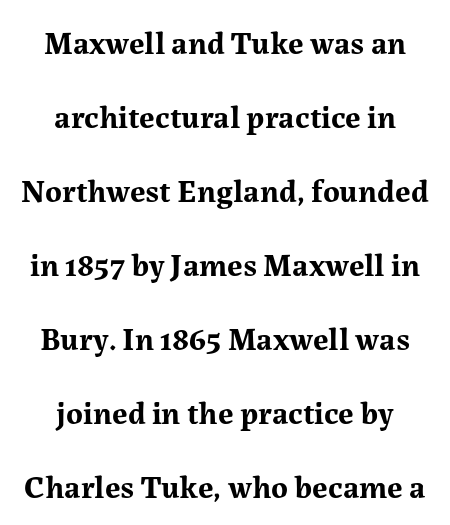
{"serif": "yes", "italic": "no", "bold": "yes", "weight": "bold", "width": "normal", "stroke_contrast": "medium", "x_height": "medium", "monospaced": "no", "underline": "no", "align": "center", "line_spacing": "loose", "line_spacing_ratio": 2.31, "letter_spacing": "normal", "letter_spacing_em": 0.0, "glyph_px": 32}
